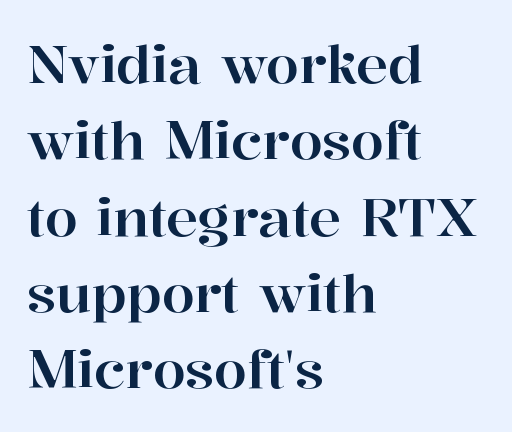
{"serif": "yes", "italic": "no", "width": "normal", "stroke_contrast": "high", "x_height": "medium", "monospaced": "no", "underline": "no", "align": "left", "line_spacing": "normal", "line_spacing_ratio": 1.44, "letter_spacing": "normal", "letter_spacing_em": 0.0, "glyph_px": 53}
